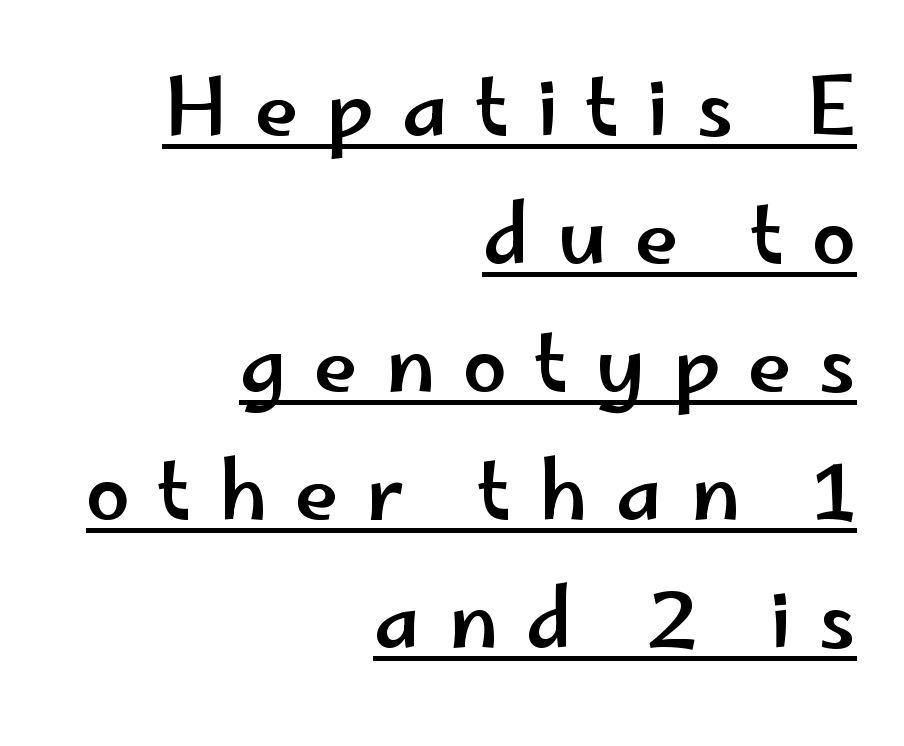
Q: Is the text italic (slanted)? A: No, it is upright.
Q: Is the typeface a serif or a sans-serif typeface? A: Sans-serif.
Q: Is the text underlined? A: Yes.
Q: How is the paragraph aligned? A: Right-aligned.
Q: Is the spacing between letters normal or unusually wide? A: Unusually wide.
Q: Is the spacing between lines tight, normal or loose? A: Normal.
Q: Width (condensed, normal, or wide)? A: Wide.
Q: Stroke contrast? A: Low.
Q: x-height? A: Small.
Q: Monospaced? A: No.
